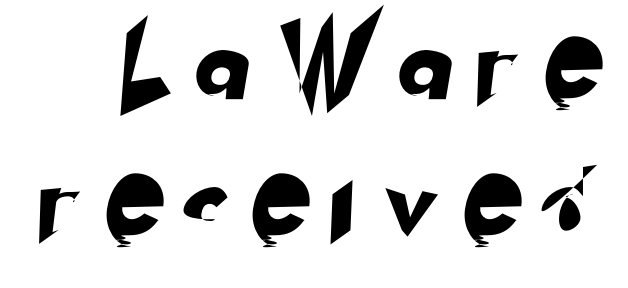
What kind of face is this? One without serifs — a sans. Character widths vary here, with narrow letters taking less room than wide ones. How are the letters spaced? Widely, with obvious added tracking. Check the space under the baseline: it is left empty.
